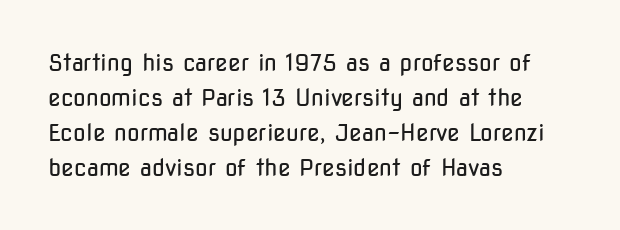
Weight: not bold — regular or lighter. The typesetter chose a ragged-right arrangement here. Each new line begins a customary step beneath the previous one. You could call the tracking neutral — neither tight nor loose. Only glyphs here, with clear space below each row. You can tell it's not italic because the verticals are truly vertical.
